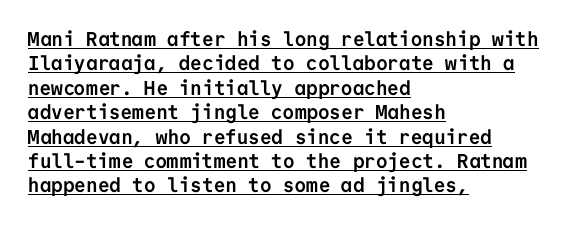
Q: Is the text bold? A: Yes.
Q: Is the text italic (slanted)? A: No, it is upright.
Q: Is the text underlined? A: Yes.
Q: How is the paragraph aligned? A: Left-aligned.
Q: Is the spacing between letters normal or unusually wide? A: Normal.
